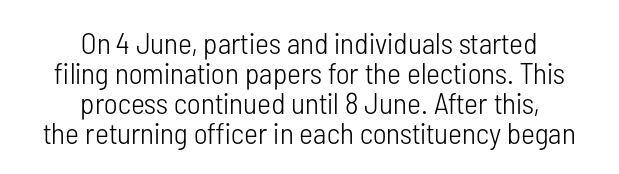
The image shows 30 px light, condensed sans-serif type, upright; set centered, tight line spacing (1.0x), normal letter spacing, not underlined; low stroke contrast and a medium x-height.
